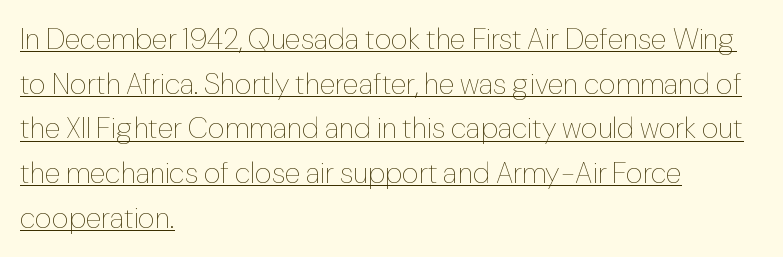
Varying glyph widths throughout — classic text-font behaviour. Honestly, the underline is the first thing you notice here. The lines sit at an ordinary, default distance from one another. Here the glyphs are tracked normally, forming tight word shapes. The typeface has the unassuming heft of standard copy or less.
